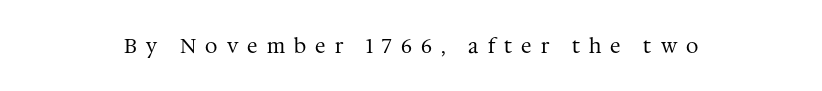
The image shows 20 px text type, upright; set unusually wide letter spacing (+0.46 em), not underlined.
